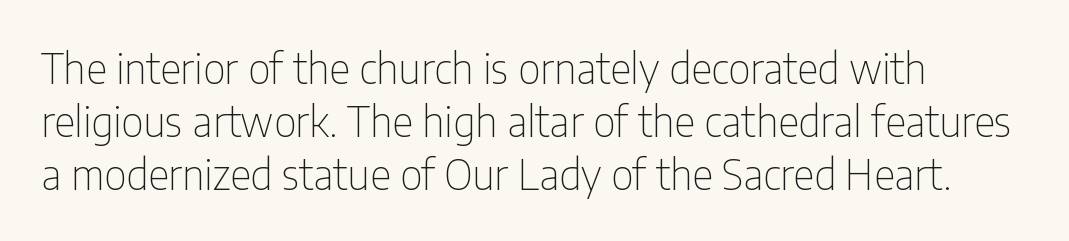
Q: Is the text bold? A: No.
Q: Is the text italic (slanted)? A: No, it is upright.
Q: Is the typeface a serif or a sans-serif typeface? A: Sans-serif.
Q: Is the text underlined? A: No.
Q: How is the paragraph aligned? A: Left-aligned.
Q: Is the spacing between letters normal or unusually wide? A: Normal.
Q: Is the spacing between lines tight, normal or loose? A: Normal.
Q: Width (condensed, normal, or wide)? A: Condensed.
Q: Stroke contrast? A: Low.
Q: x-height? A: Medium.
Q: Monospaced? A: No.
